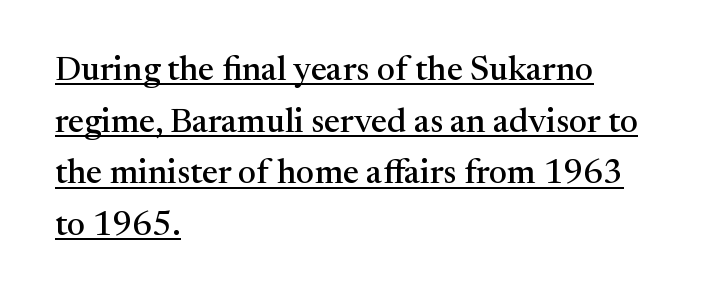
Q: Is the text italic (slanted)? A: No, it is upright.
Q: Is the typeface a serif or a sans-serif typeface? A: Serif.
Q: Is the text underlined? A: Yes.
Q: How is the paragraph aligned? A: Left-aligned.
Q: Is the spacing between letters normal or unusually wide? A: Normal.
Q: Is the spacing between lines tight, normal or loose? A: Normal.
Q: Width (condensed, normal, or wide)? A: Normal.
Q: Stroke contrast? A: Medium.
Q: x-height? A: Medium.
Q: Monospaced? A: No.
